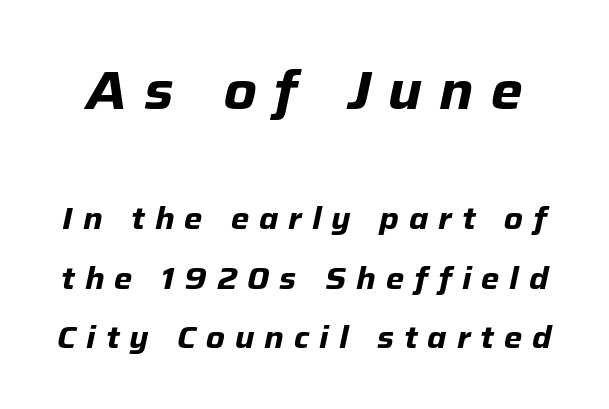
The image shows 54 px bold type, italic (leaning right); set loose line spacing (1.91x), unusually wide letter spacing (+0.32 em), not underlined; the first (top) block is 1.74x larger; low stroke contrast and a medium x-height.
